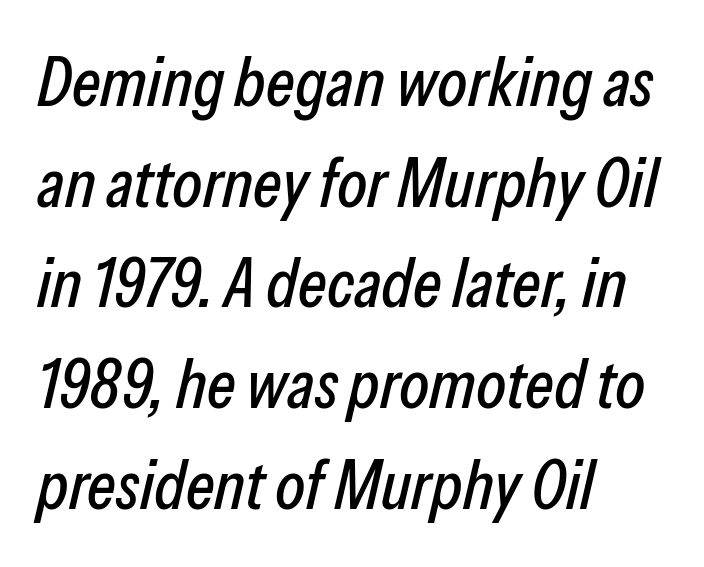
Decoration check: the copy has no underline. The ragged edge is on the right, which tells us the setting is flush left. Characters are canted at an angle relative to the baseline's perpendicular. You could not count columns in this text — the font is proportionally spaced. The face used here is rendered with its standard letterfit. In terms of leading, this rendering sits right in the middle.
